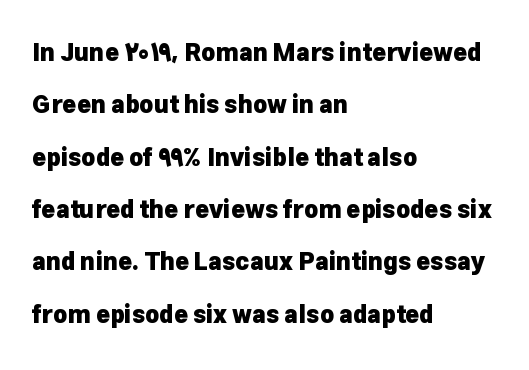
Q: Is the text bold? A: Yes.
Q: Is the text italic (slanted)? A: No, it is upright.
Q: Is the text underlined? A: No.
Q: How is the paragraph aligned? A: Left-aligned.
Q: Is the spacing between letters normal or unusually wide? A: Normal.
Q: Is the spacing between lines tight, normal or loose? A: Loose.
